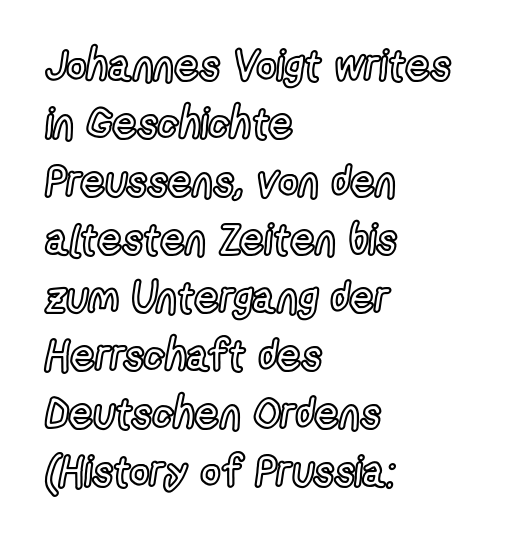
The image shows 43 px condensed type; set left-aligned, normal line spacing (1.35x), normal letter spacing, not underlined; a medium x-height.
